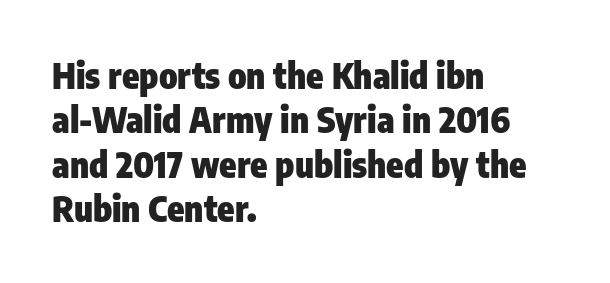
{"serif": "no", "italic": "no", "bold": "yes", "weight": "heavy", "width": "condensed", "stroke_contrast": "low", "x_height": "medium", "monospaced": "no", "underline": "no", "align": "left", "line_spacing": "normal", "line_spacing_ratio": 1.27, "letter_spacing": "normal", "letter_spacing_em": 0.0, "glyph_px": 35}
